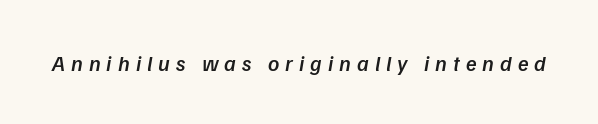
The image shows 22 px text type; set unusually wide letter spacing (+0.27 em), not underlined.
